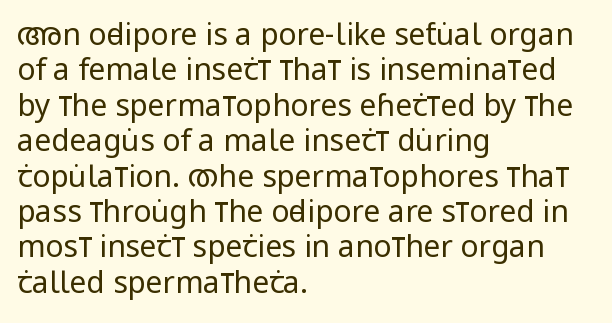
A typesetter would call this proportional, since set widths differ per character. Nobody touched the tracking dial on this one. Check the space under the baseline: it is left empty. Every stem runs plumb, perpendicular to the baseline.
